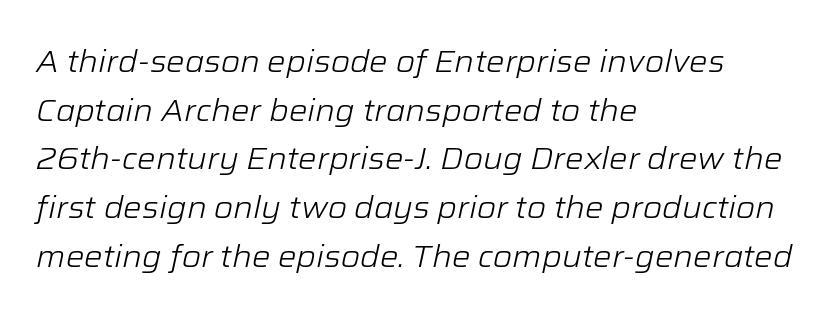
The image shows 31 px light type, italic (leaning right); set left-aligned, normal line spacing (1.57x), normal letter spacing, not underlined; low stroke contrast and a medium x-height.
